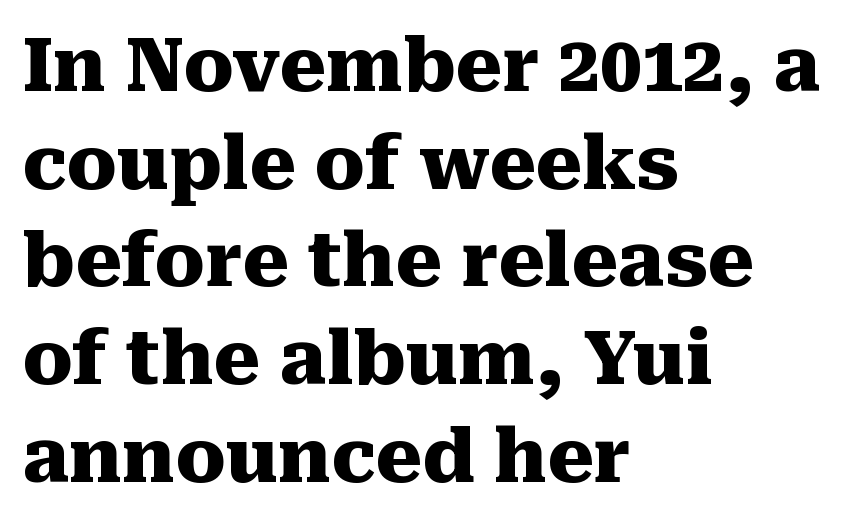
The image shows 74 px heavy serif type, upright; set left-aligned, normal line spacing (1.32x), normal letter spacing, not underlined; medium stroke contrast and a medium x-height.
